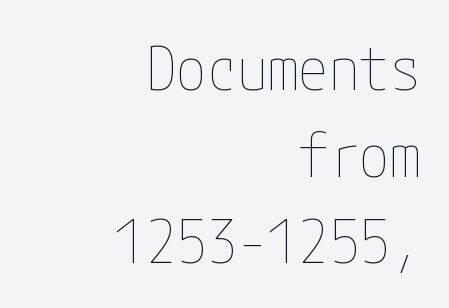
The image shows 61 px thin, condensed type, upright; set right-aligned, normal line spacing (1.42x), normal letter spacing, not underlined; low stroke contrast and a medium x-height.
